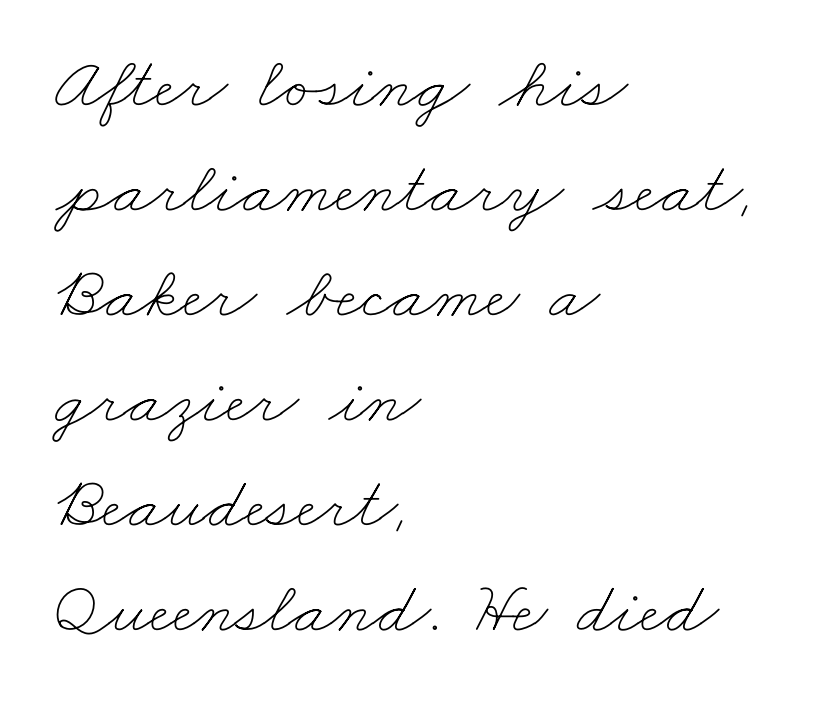
{"bold": "no", "weight": "thin", "width": "wide", "stroke_contrast": "low", "x_height": "small", "monospaced": "no", "underline": "no", "align": "left", "line_spacing": "normal", "line_spacing_ratio": 1.42, "letter_spacing": "normal", "letter_spacing_em": 0.0, "glyph_px": 74}
